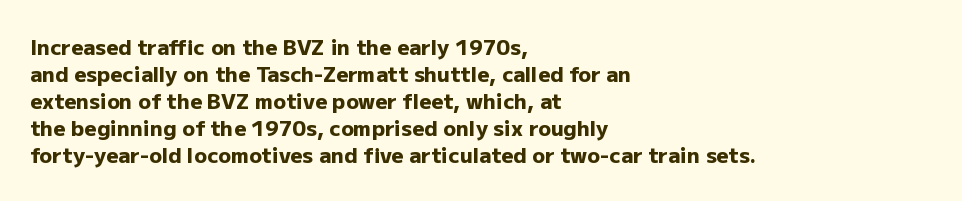
{"italic": "no", "bold": "yes", "underline": "no", "align": "left", "line_spacing": "normal", "line_spacing_ratio": 1.29, "letter_spacing": "normal", "letter_spacing_em": 0.0, "glyph_px": 21}
